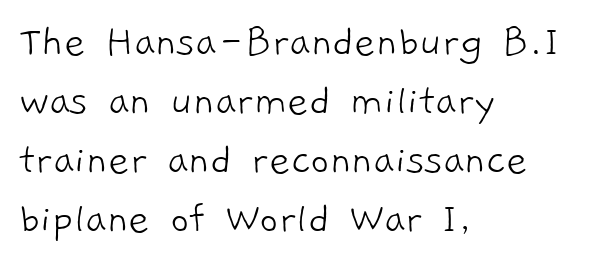
Does the type have serifs? No, each stem ends abruptly. The face used here is proportionally spaced, like ordinary book or web type. The vertical gap from one line to the next is medium. Ink coverage per letter is moderate at most. The lines in this sample share a left origin and differ only in where they stop.
